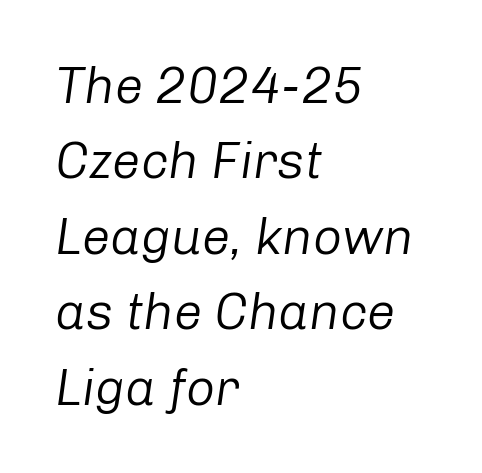
Bare-footed words on every line. The specimen reads as italic at a glance. Looks like regular typesetting: each glyph gets only the width it needs. The vertical gap from one line to the next is medium. Glyph-to-glyph distance matches everyday printed text.
